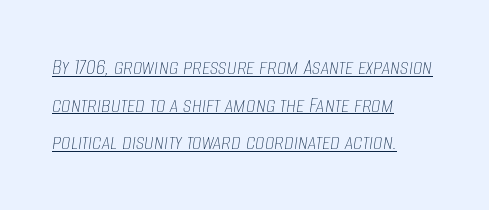
The image shows 24 px text type, italic (leaning right); set left-aligned, normal line spacing (1.57x), normal letter spacing, underlined.
